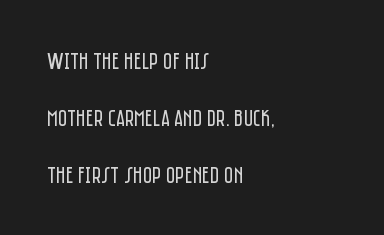
The lettering stays uniformly vertical, giving the passage a roman look. Notice how the passage keeps a crisp vertical edge on the left only. No extra ink here — the face is not bold. Observe the ordinary spacing: letters are neighbours, not strangers. The block of text is sparse from top to bottom, with ample space between rows.
